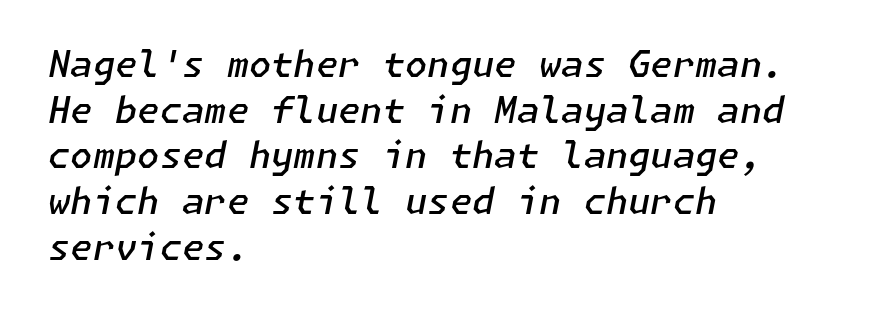
Does the copy run flush right? No — it runs flush left. The gaps between neighbouring characters are ordinary and unremarkable. Every character sits at an angle, as italics do. Descender tails drop into unmarked territory. Summary of weight: moderately heavy, a semibold.
